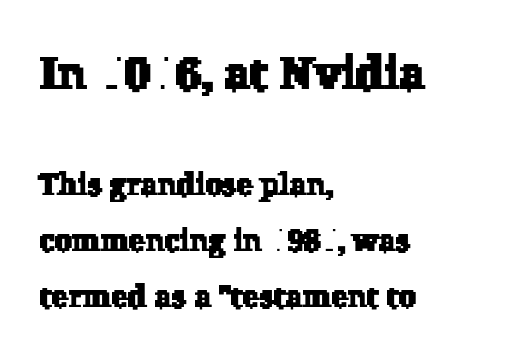
Q: Is the typeface a serif or a sans-serif typeface? A: Serif.
Q: Is the text underlined? A: No.
Q: How is the paragraph aligned? A: Left-aligned.
Q: Is the spacing between letters normal or unusually wide? A: Normal.
Q: Which block of text is set in a larger size, the first (top) or the second (bottom)? A: The first (top) one.
Q: Width (condensed, normal, or wide)? A: Normal.
Q: Stroke contrast? A: Low.
Q: x-height? A: Medium.
Q: Monospaced? A: No.
